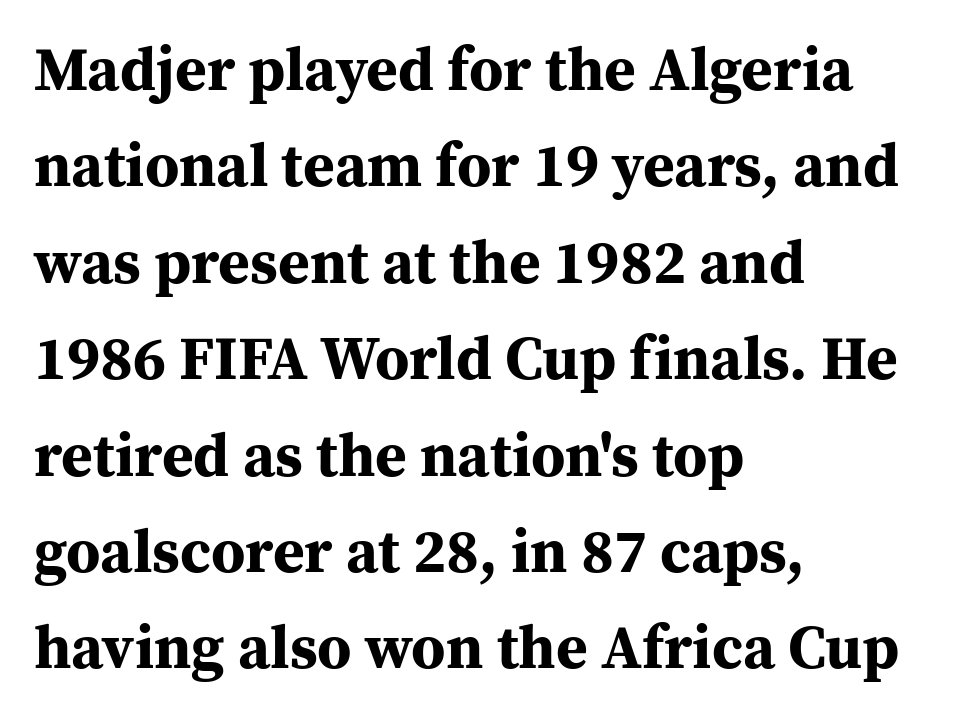
Q: Is the text bold? A: Yes.
Q: Is the text italic (slanted)? A: No, it is upright.
Q: Is the typeface a serif or a sans-serif typeface? A: Serif.
Q: Is the text underlined? A: No.
Q: How is the paragraph aligned? A: Left-aligned.
Q: Is the spacing between letters normal or unusually wide? A: Normal.
Q: Is the spacing between lines tight, normal or loose? A: Normal.
Q: Width (condensed, normal, or wide)? A: Normal.
Q: Stroke contrast? A: Medium.
Q: x-height? A: Medium.
Q: Monospaced? A: No.
